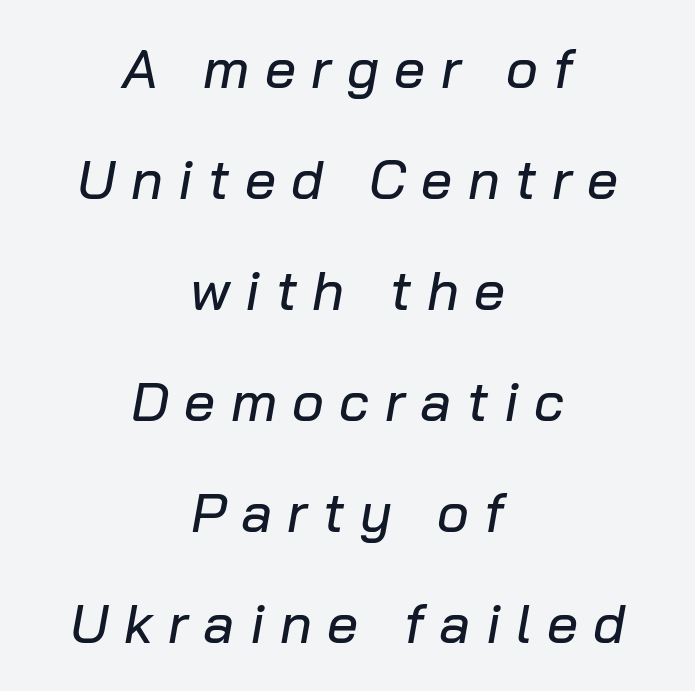
{"italic": "yes", "lean": "right", "slant_degrees": 10, "width": "normal", "stroke_contrast": "low", "x_height": "medium", "monospaced": "no", "underline": "no", "align": "center", "line_spacing": "loose", "line_spacing_ratio": 2.02, "letter_spacing": "wide", "letter_spacing_em": 0.28, "glyph_px": 55}
